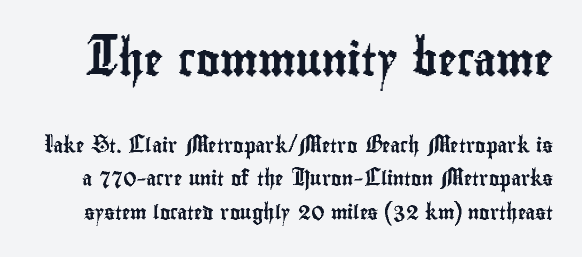
Classification — sans serif. The space beneath each line is pristine and unruled. A roman cut, with each character standing at attention. Observe the ordinary spacing: letters are neighbours, not strangers. The face used here appears at its bigger size in the upper chunk. What's the leading like? Stretched, with rows far apart.
